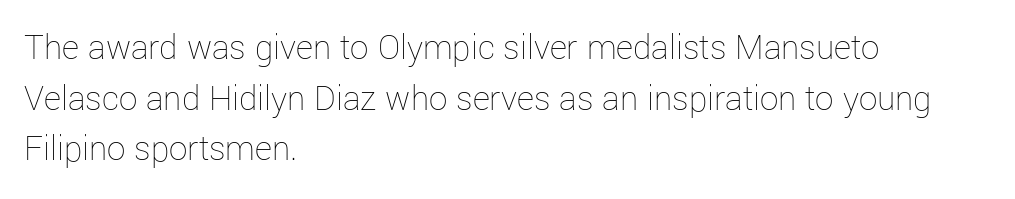
Q: Is the text bold? A: No.
Q: Is the text italic (slanted)? A: No, it is upright.
Q: Is the text underlined? A: No.
Q: How is the paragraph aligned? A: Left-aligned.
Q: Is the spacing between letters normal or unusually wide? A: Normal.
Q: Is the spacing between lines tight, normal or loose? A: Normal.
Q: Width (condensed, normal, or wide)? A: Normal.
Q: Stroke contrast? A: Low.
Q: x-height? A: Medium.
Q: Monospaced? A: No.
